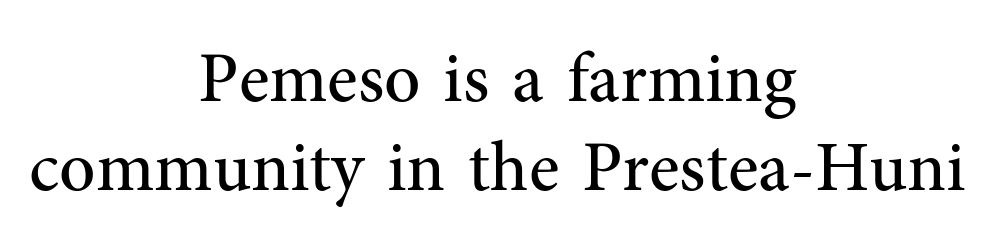
Q: Is the text bold? A: No.
Q: Is the text italic (slanted)? A: No, it is upright.
Q: Is the typeface a serif or a sans-serif typeface? A: Serif.
Q: Is the text underlined? A: No.
Q: How is the paragraph aligned? A: Centered.
Q: Is the spacing between letters normal or unusually wide? A: Normal.
Q: Is the spacing between lines tight, normal or loose? A: Normal.
Q: Width (condensed, normal, or wide)? A: Normal.
Q: Stroke contrast? A: Medium.
Q: x-height? A: Medium.
Q: Monospaced? A: No.
